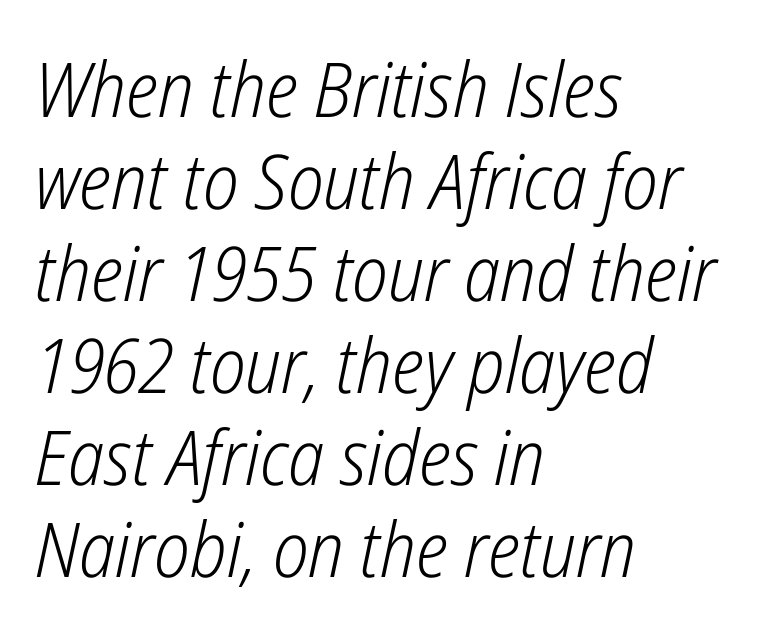
The image shows 76 px light, condensed type, italic (leaning right); set left-aligned, line spacing 1.21x, normal letter spacing, not underlined; low stroke contrast and a medium x-height.
